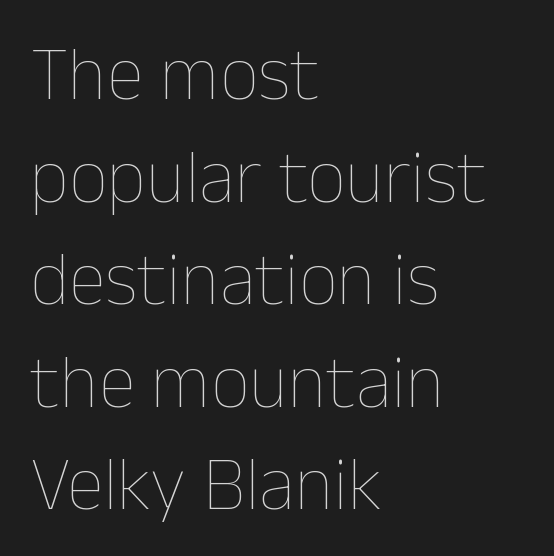
Notice how the stems are strictly vertical — no italics here. Left-aligned paragraph, ragged on the right. Varying glyph widths throughout — classic text-font behaviour. Vertically, the passage feels balanced, rows spaced as you'd expect. What stands out about the letter spacing? Nothing — it is the standard amount.
